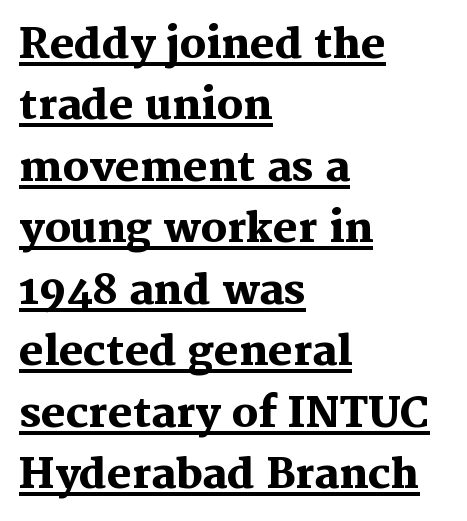
Leftover space on each line is placed entirely after the last word. Underlined type. Heavy, bold letterforms. A roman cut, with each character standing at attention. Is there much room between lines? A standard amount, neither cramped nor airy. The rendering shows small feet on the letterforms — a serif design.
